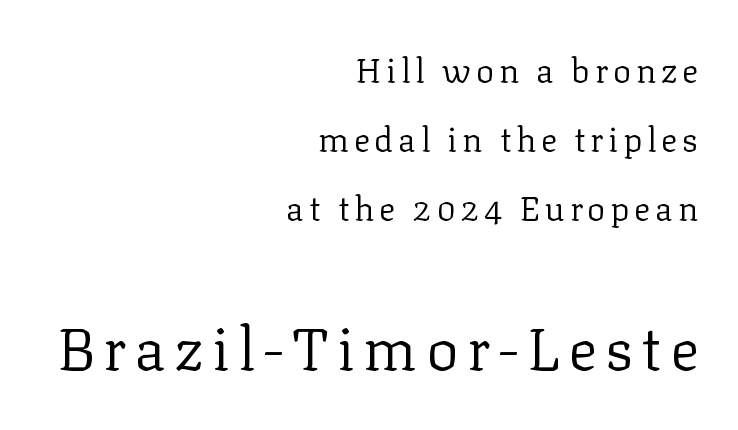
The image shows 60 px regular-weight serif type, upright; set right-aligned, loose line spacing (2.03x), not underlined; the second (bottom) block is 1.76x larger; low stroke contrast and a medium x-height.
